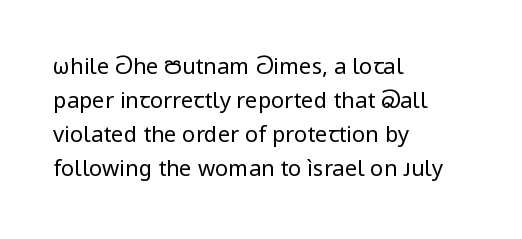
Caption: multi-line text, flush left, ragged right. Rendered with straight, roman letterforms. Beneath every word, the page is bare. Weight: not bold — regular or lighter. Nobody touched the tracking dial on this one. Vertically, the passage feels balanced, rows spaced as you'd expect.
